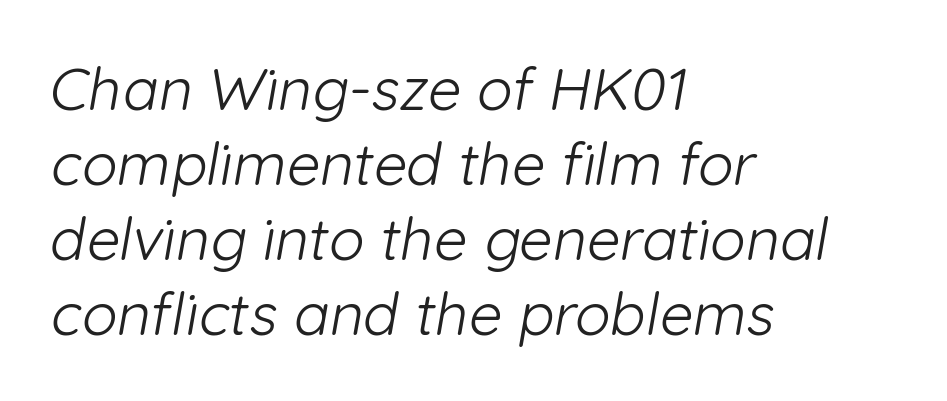
The image shows 59 px light sans-serif type; set left-aligned, normal line spacing (1.27x), normal letter spacing, not underlined; low stroke contrast and a medium x-height.
